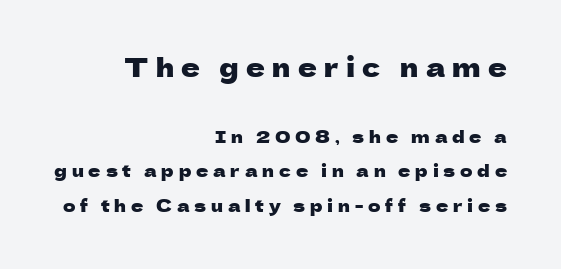
Q: Is the text italic (slanted)? A: No, it is upright.
Q: Is the text underlined? A: No.
Q: How is the paragraph aligned? A: Right-aligned.
Q: Is the spacing between letters normal or unusually wide? A: Unusually wide.
Q: Is the spacing between lines tight, normal or loose? A: Loose.
Q: Which block of text is set in a larger size, the first (top) or the second (bottom)? A: The first (top) one.
